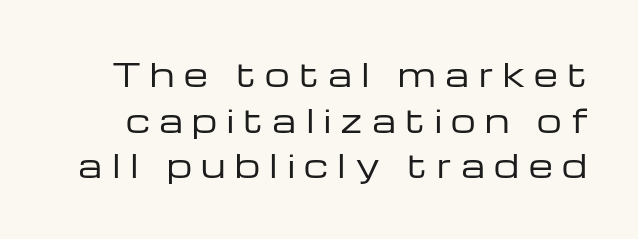
{"serif": "no", "italic": "no", "bold": "no", "weight": "regular", "width": "wide", "stroke_contrast": "low", "x_height": "medium", "monospaced": "no", "underline": "no", "line_spacing": "normal", "line_spacing_ratio": 1.47, "letter_spacing": "wide", "letter_spacing_em": 0.31, "glyph_px": 31}
